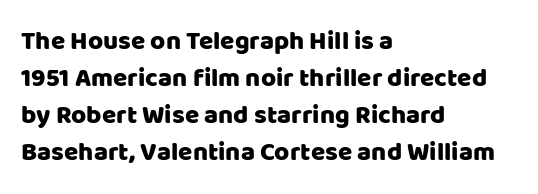
The image shows 26 px text type, upright; set left-aligned, normal line spacing (1.42x), normal letter spacing, not underlined.
